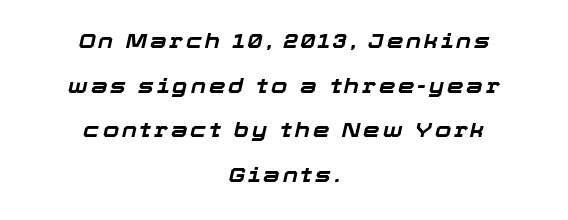
The passage shown leans; its letterforms are oblique. The text block is weighted toward neither margin, spreading evenly from the middle. Heavy-handed strokes throughout: this text is bold. Underlining? Definitely not there. The space between consecutive lines is lavish.
